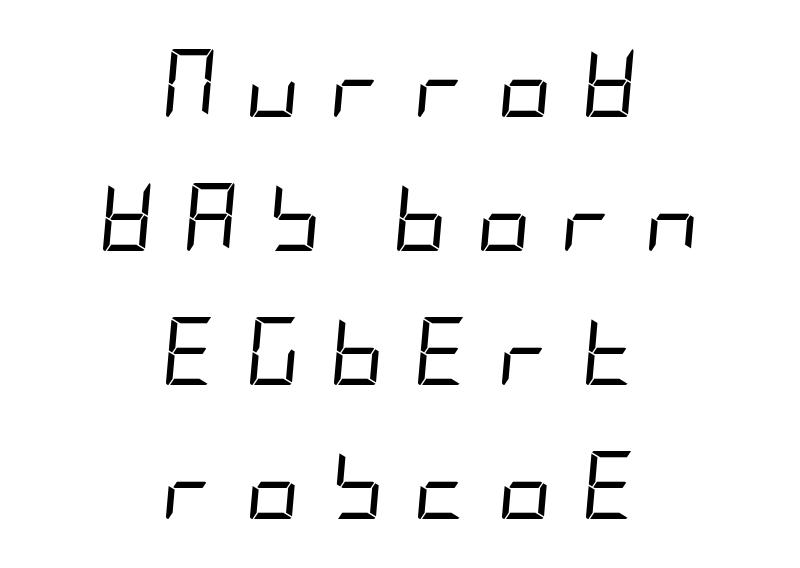
The image shows 68 px regular-weight, condensed type, italic (leaning right); set centered, loose line spacing (1.97x), unusually wide letter spacing (+0.42 em), not underlined; low stroke contrast and a large x-height.
